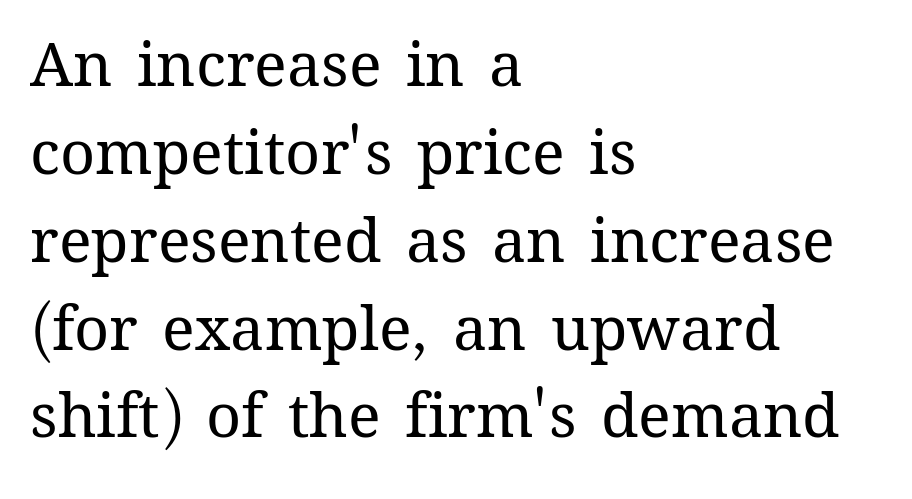
The image shows 61 px regular-weight type, upright; set left-aligned, normal line spacing (1.44x), normal letter spacing, not underlined; medium stroke contrast and a medium x-height.
